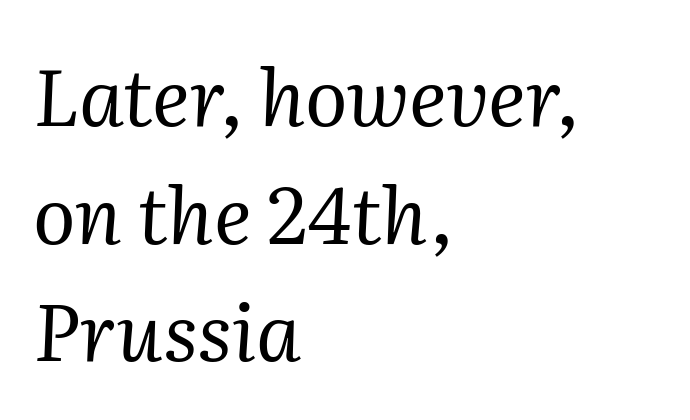
{"serif": "yes", "italic": "yes", "lean": "right", "slant_degrees": 2, "bold": "no", "weight": "regular", "width": "normal", "stroke_contrast": "medium", "x_height": "medium", "monospaced": "no", "underline": "no", "align": "left", "line_spacing": "normal", "line_spacing_ratio": 1.49, "letter_spacing": "normal", "letter_spacing_em": 0.0, "glyph_px": 79}
